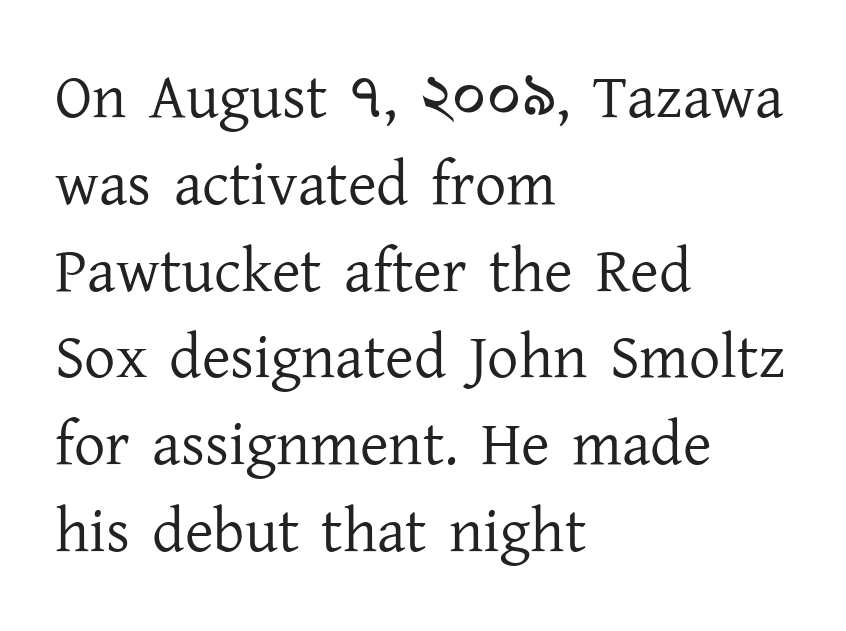
The typesetter chose a ragged-right arrangement here. The strokes carry an ordinary text weight at most. The type family on display is of the serif kind. The leading is moderate, giving the passage an even texture. This sample uses plain, unmodified letter spacing. The space beneath each line is pristine and unruled.
